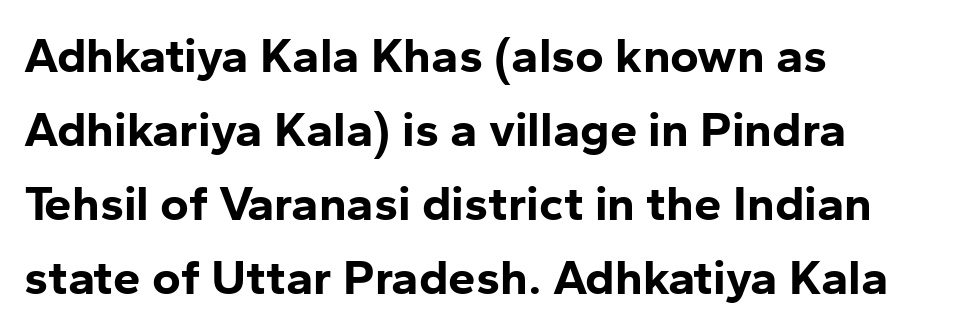
The rag falls on the right side of this text block. In terms of letterspacing, this is plain default setting. A clean baseline with only descenders dipping below it. Posture: straight, roman, zero tilt.
